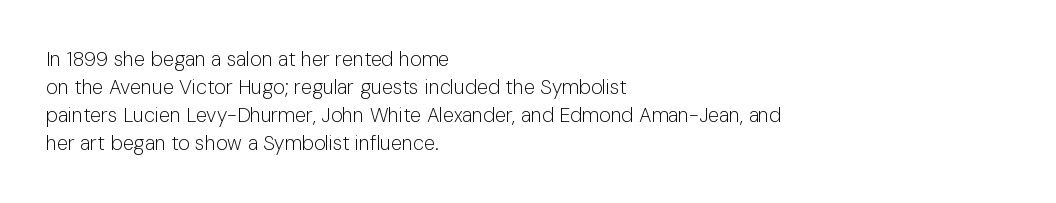
The image shows 20 px text type, upright; set left-aligned, normal line spacing (1.4x), normal letter spacing, not underlined.
